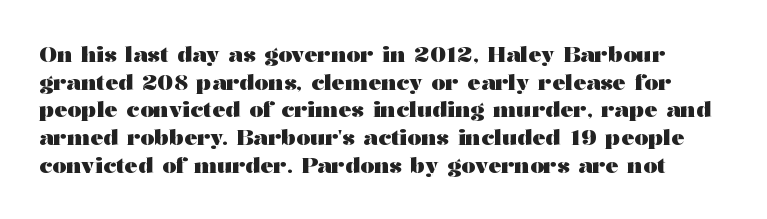
The image shows 22 px bold type, upright; set normal line spacing (1.26x), normal letter spacing, not underlined.
